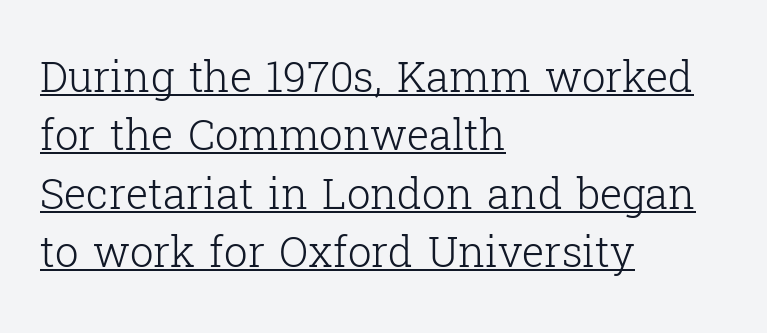
Q: Is the text bold? A: No.
Q: Is the text italic (slanted)? A: No, it is upright.
Q: Is the typeface a serif or a sans-serif typeface? A: Serif.
Q: Is the text underlined? A: Yes.
Q: How is the paragraph aligned? A: Left-aligned.
Q: Is the spacing between letters normal or unusually wide? A: Normal.
Q: Is the spacing between lines tight, normal or loose? A: Normal.
Q: Width (condensed, normal, or wide)? A: Normal.
Q: Stroke contrast? A: Low.
Q: x-height? A: Medium.
Q: Monospaced? A: No.
